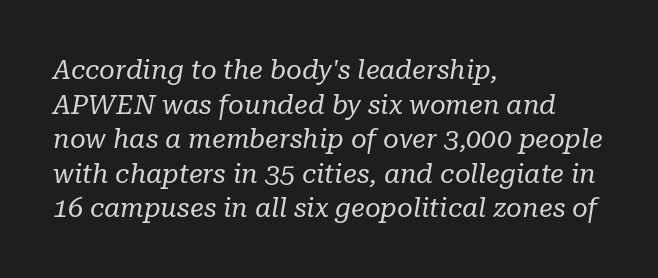
The rag falls on the right side of this text block. Compared with ordinary roman type, these characters are visibly tilted. Nobody drew a line under any word here. Letter spacing: default.
